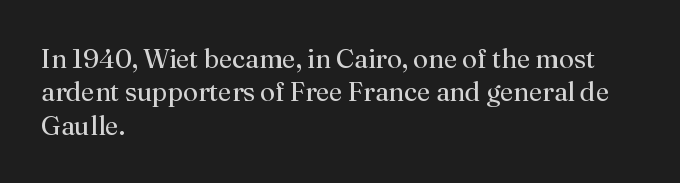
Q: Is the text bold? A: No.
Q: Is the text italic (slanted)? A: No, it is upright.
Q: Is the text underlined? A: No.
Q: How is the paragraph aligned? A: Left-aligned.
Q: Is the spacing between letters normal or unusually wide? A: Normal.
